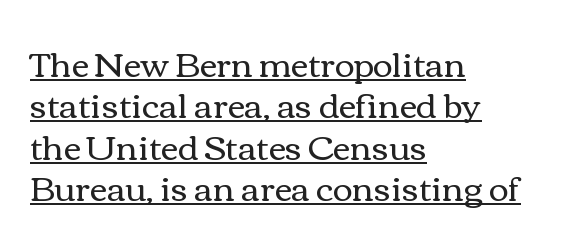
Q: Is the text bold? A: No.
Q: Is the text italic (slanted)? A: No, it is upright.
Q: Is the text underlined? A: Yes.
Q: How is the paragraph aligned? A: Left-aligned.
Q: Is the spacing between letters normal or unusually wide? A: Normal.
Q: Width (condensed, normal, or wide)? A: Wide.
Q: Stroke contrast? A: Medium.
Q: x-height? A: Medium.
Q: Monospaced? A: No.
